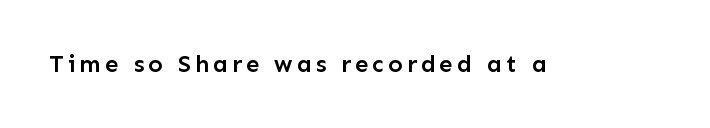
{"italic": "no", "bold": "semi", "underline": "no", "glyph_px": 24}
